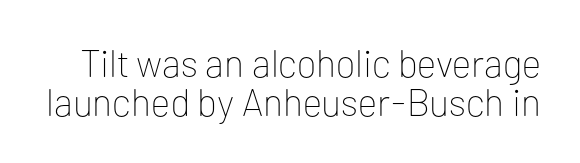
The image shows 38 px thin sans-serif type, upright; set tight line spacing (1.02x), normal letter spacing, not underlined; low stroke contrast and a medium x-height.
